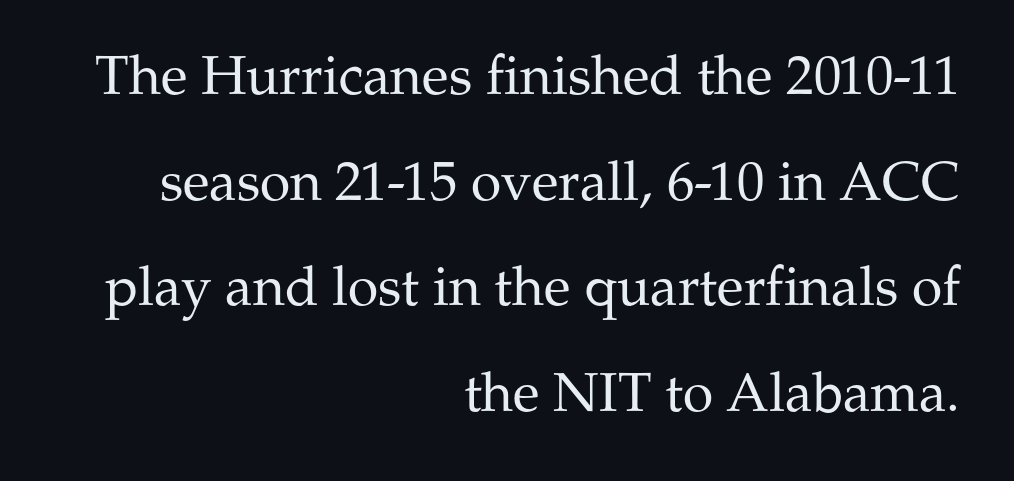
This is roman type, the default non-slanted kind. Alignment: flush right. These glyphs show unthickened strokes, regular width or finer. Character widths vary here, with narrow letters taking less room than wide ones. A serif font was chosen for this passage.
